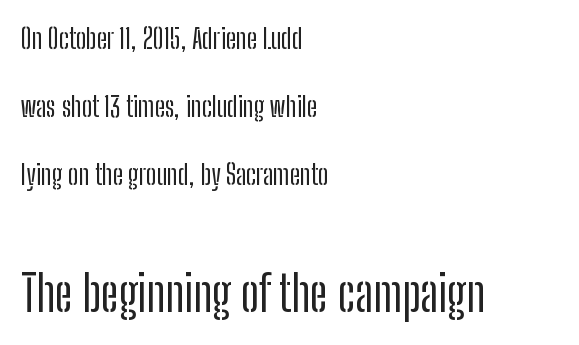
{"serif": "no", "italic": "no", "width": "condensed", "stroke_contrast": "low", "x_height": "medium", "monospaced": "no", "underline": "no", "align": "left", "line_spacing": "loose", "line_spacing_ratio": 2.42, "letter_spacing": "normal", "letter_spacing_em": 0.0, "larger_block": "second", "size_ratio": 1.75, "glyph_px": 49}
